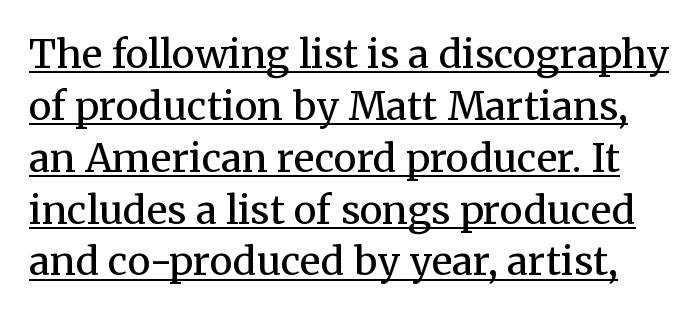
Nothing unusual about the tracking: characters are spaced as the font intends. Baseline-to-baseline distance is the conventional proportion of letter height. The text was rendered using a seriffed face with decorative stroke endings. What decoration does the sample have? An underline.
